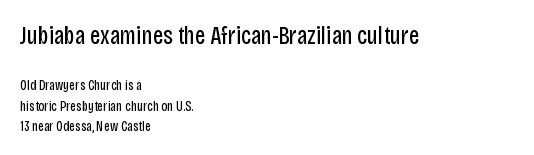
The image shows 25 px text type, upright; set left-aligned, normal line spacing (1.45x), normal letter spacing, not underlined; the first (top) block is 1.79x larger.
